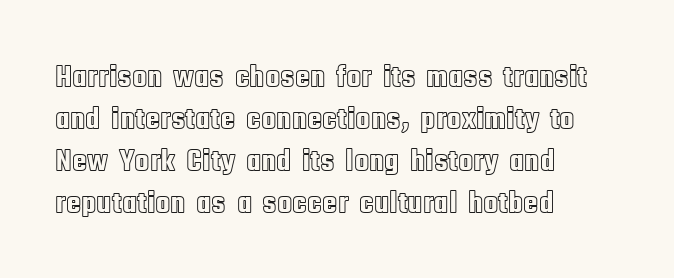
Q: Is the text italic (slanted)? A: No, it is upright.
Q: Is the text underlined? A: No.
Q: How is the paragraph aligned? A: Left-aligned.
Q: Is the spacing between letters normal or unusually wide? A: Normal.
Q: Is the spacing between lines tight, normal or loose? A: Normal.
Q: Width (condensed, normal, or wide)? A: Condensed.
Q: x-height? A: Large.
Q: Monospaced? A: No.
